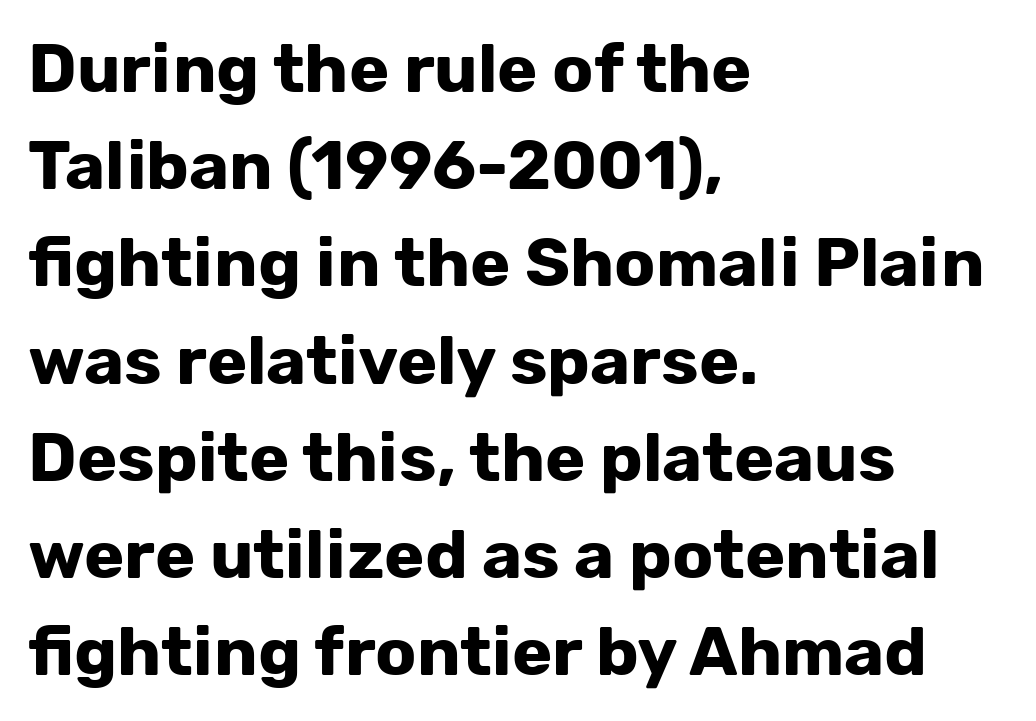
These lines were composed using upright roman letters. A classic flush-left, rag-right setting is used for this passage. Spacing between characters is what you'd get straight out of the box. Check where the strokes stop: nothing finishes them off — pure sans. The words here are not underlined.
